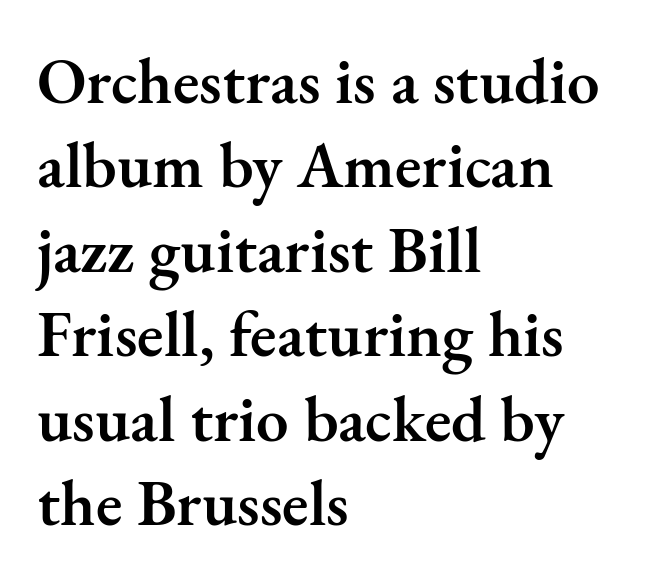
Students, this is semibold: more ink than regular, less than bold. Each row of text sits above clean, open space. Does extra space separate the letters? No, they use regular spacing. The letters stand straight up with perfectly vertical stems. Reading down the block, your eye returns to a fixed left position each line.
